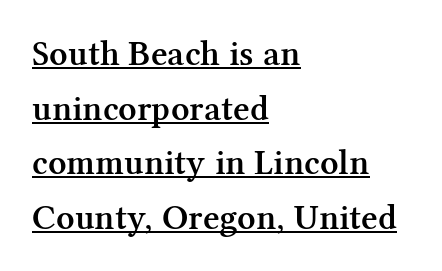
The image shows 36 px semibold serif type, upright; set left-aligned, normal line spacing (1.52x), normal letter spacing, underlined; medium stroke contrast and a medium x-height.
